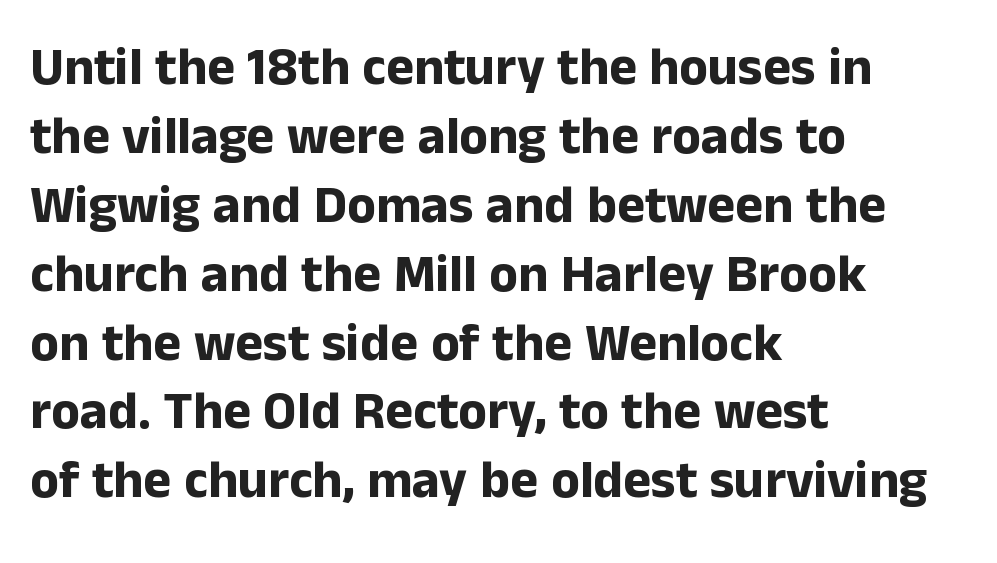
{"serif": "no", "italic": "no", "bold": "yes", "weight": "bold", "width": "normal", "stroke_contrast": "low", "x_height": "medium", "monospaced": "no", "underline": "no", "align": "left", "line_spacing": "normal", "line_spacing_ratio": 1.3, "letter_spacing": "normal", "letter_spacing_em": 0.0, "glyph_px": 53}
